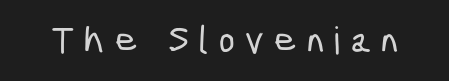
{"serif": "no", "width": "condensed", "stroke_contrast": "low", "x_height": "medium", "monospaced": "no", "underline": "no", "letter_spacing": "wide", "letter_spacing_em": 0.27, "glyph_px": 38}
